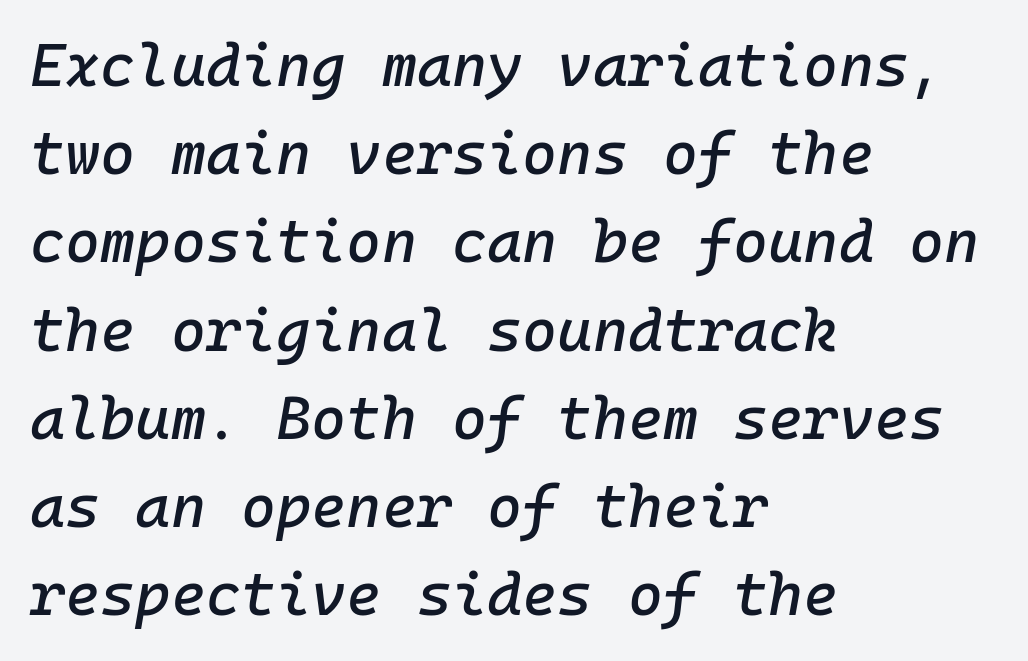
Q: Is the text italic (slanted)? A: Yes, it leans right by about 10 degrees.
Q: Is the text underlined? A: No.
Q: How is the paragraph aligned? A: Left-aligned.
Q: Is the spacing between letters normal or unusually wide? A: Normal.
Q: Is the spacing between lines tight, normal or loose? A: Normal.
Q: Width (condensed, normal, or wide)? A: Normal.
Q: Stroke contrast? A: Low.
Q: x-height? A: Medium.
Q: Monospaced? A: Yes.
